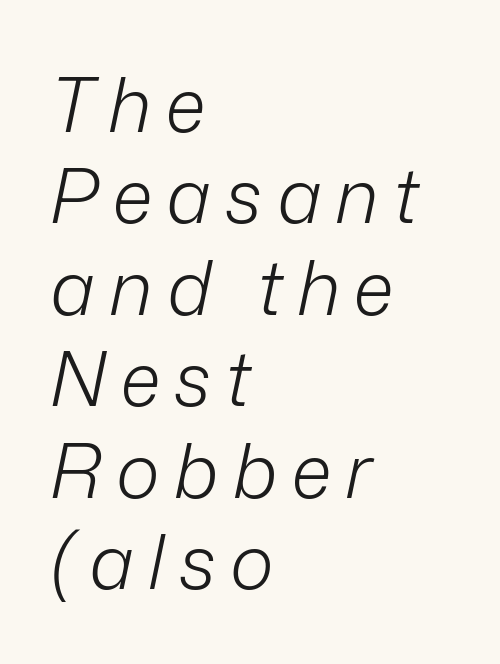
The image shows 75 px light type, italic (leaning right); set left-aligned, line spacing 1.22x, not underlined; low stroke contrast and a medium x-height.
